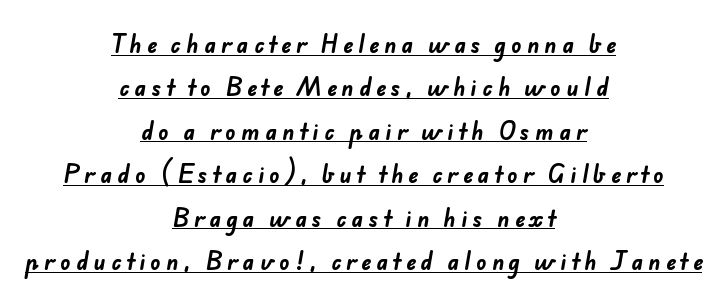
The image shows 21 px bold type; set centered, loose line spacing (2.07x), unusually wide letter spacing (+0.25 em), underlined.
